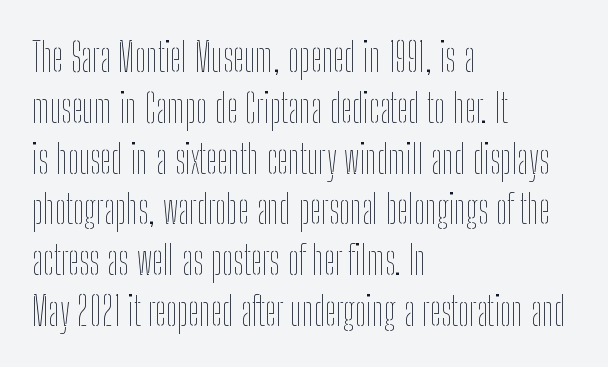
Q: Is the text bold? A: No.
Q: Is the text italic (slanted)? A: No, it is upright.
Q: Is the text underlined? A: No.
Q: How is the paragraph aligned? A: Left-aligned.
Q: Is the spacing between letters normal or unusually wide? A: Normal.
Q: Is the spacing between lines tight, normal or loose? A: Normal.
Q: Width (condensed, normal, or wide)? A: Condensed.
Q: Stroke contrast? A: Low.
Q: x-height? A: Medium.
Q: Monospaced? A: No.
